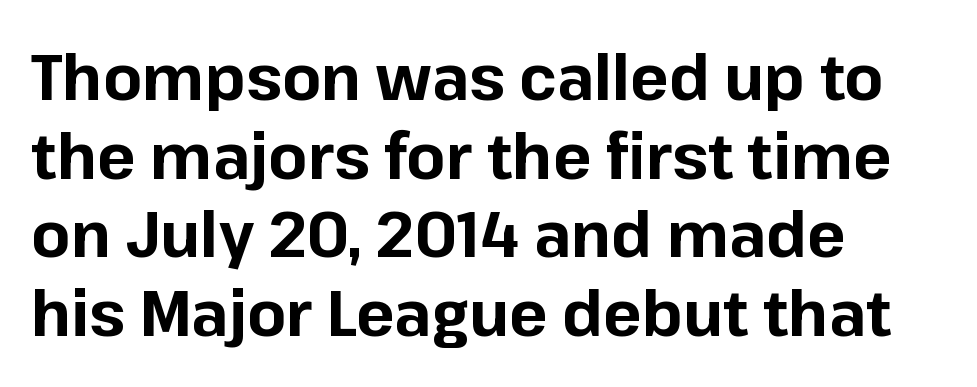
Do the characters align in a grid? No, the font is proportional. The letters stand upright; this is a roman face. Honestly, the letter spacing is just normal — you wouldn't notice it. These words are printed bold, with thick strokes throughout. The strip under each line holds only bare page. Each line starts at the same left margin while the right side varies.
